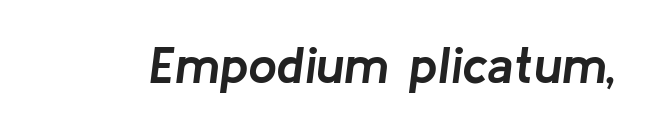
{"italic": "yes", "lean": "right", "slant_degrees": 8, "bold": "yes", "weight": "semibold", "width": "normal", "stroke_contrast": "low", "x_height": "medium", "monospaced": "no", "underline": "no", "letter_spacing": "normal", "letter_spacing_em": 0.0, "glyph_px": 52}
